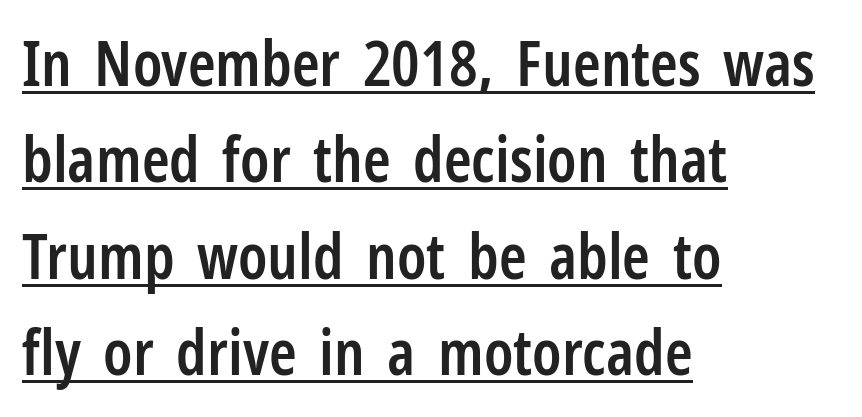
Typesetter's note: demi weight, one step under bold. This rendering features underlined lettering. Every character sits straight up, as roman type does. Nothing sits at the stroke ends, so this counts as sans-serif.
